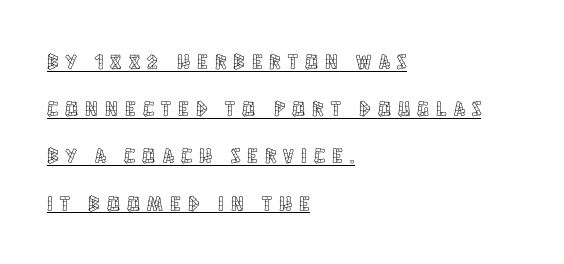
{"italic": "no", "underline": "yes", "align": "left", "line_spacing": "loose", "line_spacing_ratio": 2.25, "letter_spacing": "wide", "letter_spacing_em": 0.35, "glyph_px": 21}
